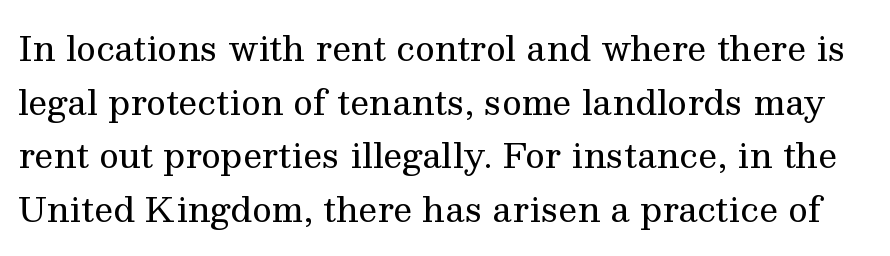
Check under the words: just untouched page. Ascenders rise straight up at ninety degrees. The lines sit at an ordinary, default distance from one another. Weight: regular or lighter.
